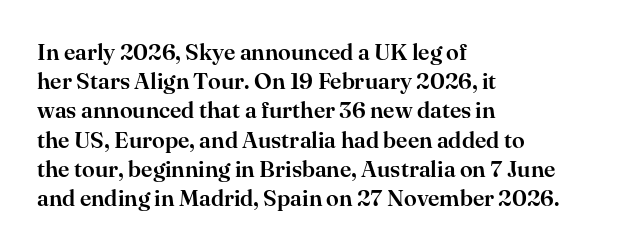
Interline gaps are of average width in this sample. Short note: letters normally spaced. Posture: vertical. The strip under each line holds only bare page. Which margin do the lines hug? The left one — the right edge is uneven.
